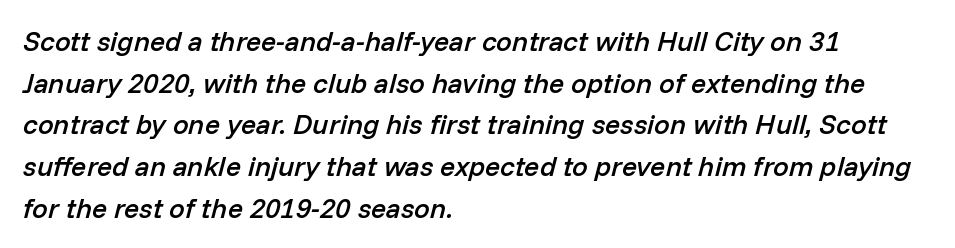
Q: Is the text bold? A: Semi-bold.
Q: Is the text italic (slanted)? A: Yes, it leans right by about 14 degrees.
Q: Is the text underlined? A: No.
Q: How is the paragraph aligned? A: Left-aligned.
Q: Is the spacing between letters normal or unusually wide? A: Normal.
Q: Is the spacing between lines tight, normal or loose? A: Normal.
Q: Width (condensed, normal, or wide)? A: Normal.
Q: Stroke contrast? A: Low.
Q: x-height? A: Medium.
Q: Monospaced? A: No.
